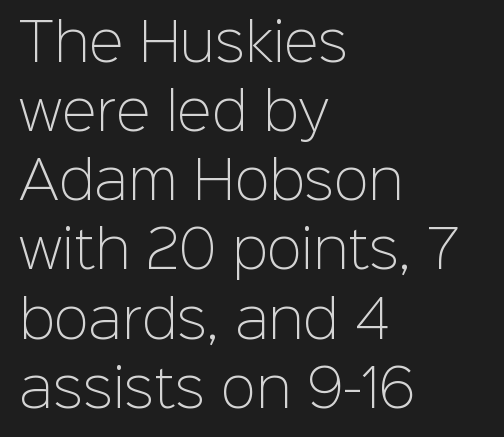
The image shows 52 px light sans-serif type, upright; set left-aligned, normal line spacing (1.33x), normal letter spacing, not underlined; low stroke contrast and a medium x-height.
